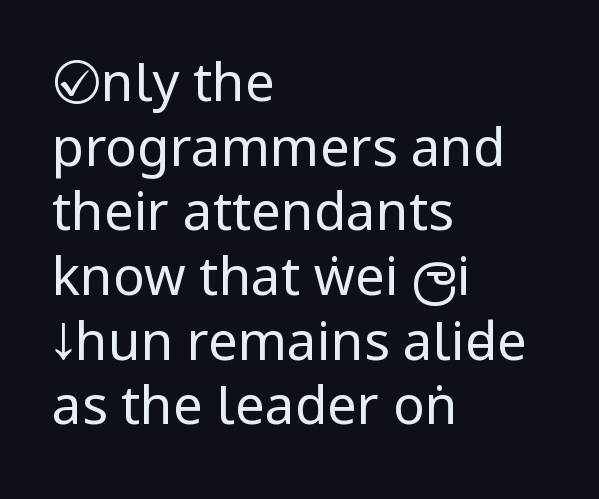
Weight: in the light-to-regular range. The specimen reads as upright at a glance. The typesetter chose a ragged-right arrangement here. Nobody drew a line under any word here.
